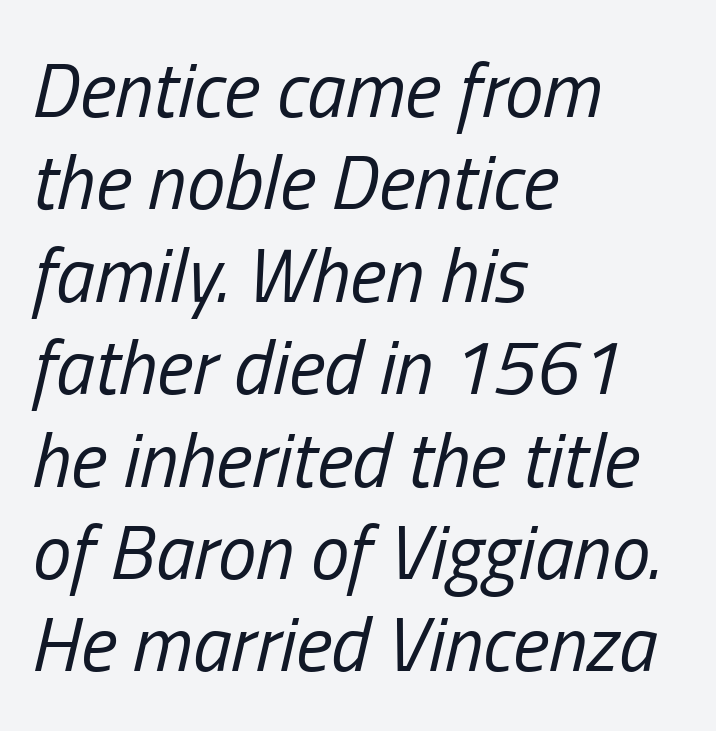
The image shows 77 px regular-weight, condensed type, italic (leaning right); set left-aligned, line spacing 1.2x, normal letter spacing, not underlined; low stroke contrast and a medium x-height.
